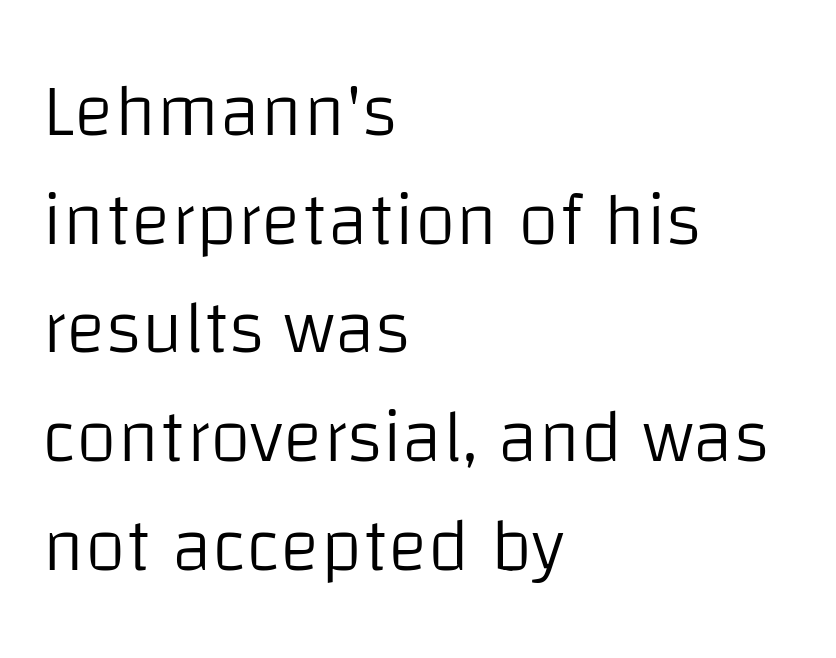
The image shows 75 px light sans-serif type, upright; set left-aligned, normal line spacing (1.45x), normal letter spacing, not underlined; low stroke contrast and a large x-height.
